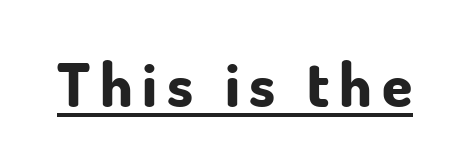
{"serif": "no", "italic": "no", "bold": "yes", "weight": "bold", "width": "normal", "stroke_contrast": "low", "x_height": "small", "monospaced": "no", "underline": "yes", "glyph_px": 61}
